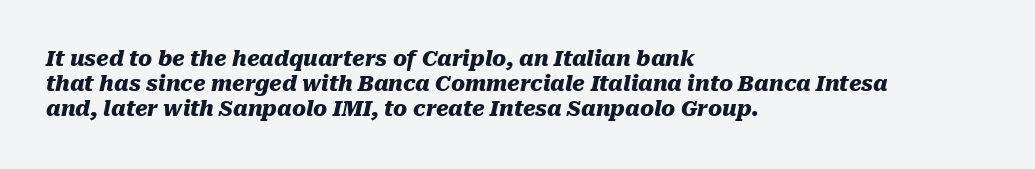
The image shows 21 px bold type, italic (leaning right); set left-aligned, line spacing 1.2x, normal letter spacing, not underlined.
